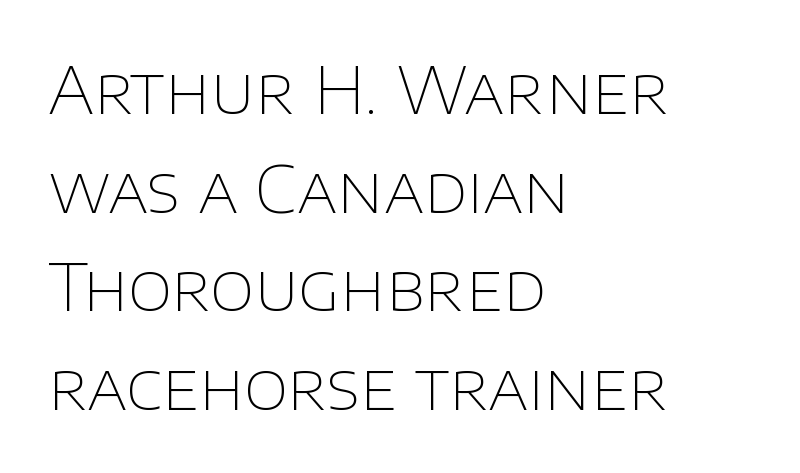
Q: Is the text bold? A: No.
Q: Is the text italic (slanted)? A: No, it is upright.
Q: Is the typeface a serif or a sans-serif typeface? A: Sans-serif.
Q: Is the text underlined? A: No.
Q: How is the paragraph aligned? A: Left-aligned.
Q: Is the spacing between letters normal or unusually wide? A: Normal.
Q: Is the spacing between lines tight, normal or loose? A: Normal.
Q: Width (condensed, normal, or wide)? A: Normal.
Q: Stroke contrast? A: Low.
Q: x-height? A: Large.
Q: Monospaced? A: No.
